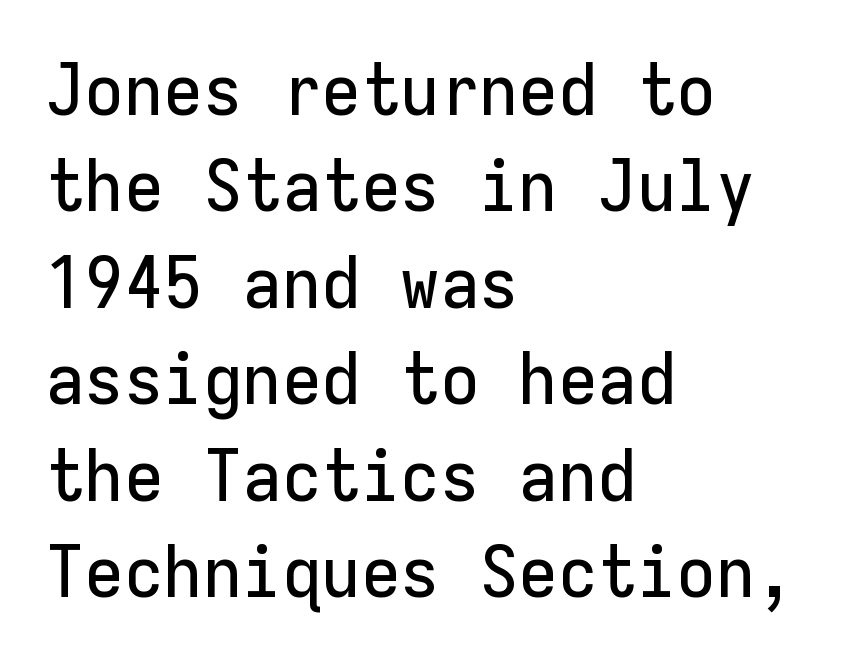
The space beneath each line is pristine and unruled. The passage is arranged the way most books set body copy — flush left. Look at the bottom of the vertical strokes: they stop flat, with no serifs. Nobody touched the tracking dial on this one. How would I describe the line gaps? Plain and ordinary. Every character here occupies the same horizontal width, giving the sample a typewriter-like rhythm.
